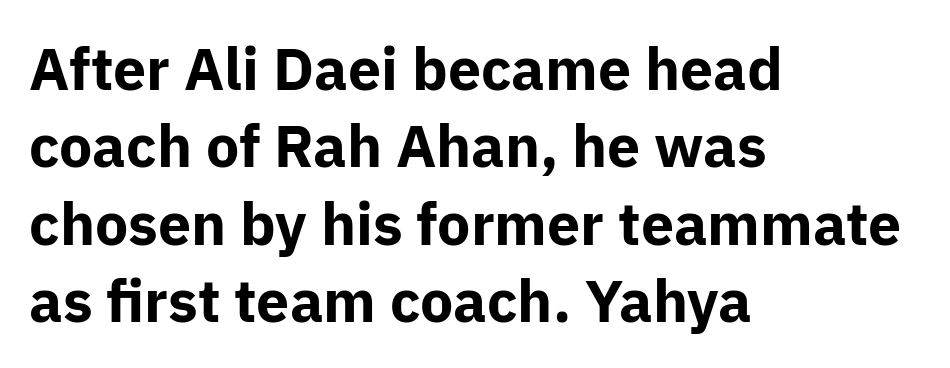
Posture: straight, roman, zero tilt. Are there feet on the stems? There aren't — it's a sans. Words float on clear page, feet unadorned. Where is the straight margin? On the left.
